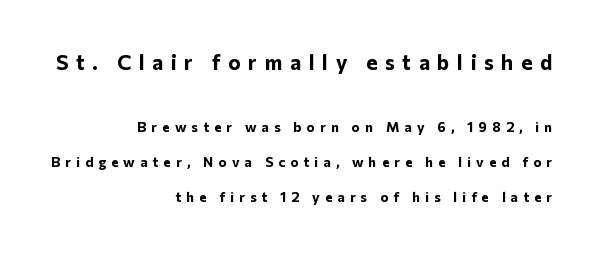
Q: Is the text bold? A: Yes.
Q: Is the text italic (slanted)? A: No, it is upright.
Q: Is the text underlined? A: No.
Q: How is the paragraph aligned? A: Right-aligned.
Q: Is the spacing between letters normal or unusually wide? A: Unusually wide.
Q: Is the spacing between lines tight, normal or loose? A: Loose.
Q: Which block of text is set in a larger size, the first (top) or the second (bottom)? A: The first (top) one.
